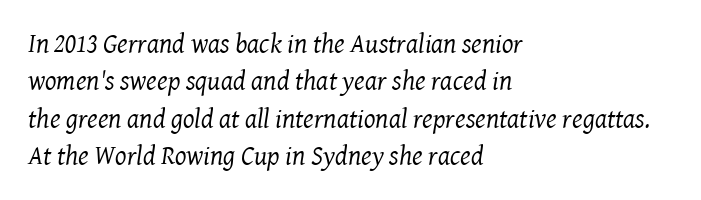
These lines sit exactly where default settings would place them. This rendering features lettering with no underline. The face used here is rendered with its standard letterfit. Compared with a centered layout, this one pins lines to the left instead. Does the lettering tilt? It does — this is italic. Bold? No — there's no thickening of the strokes.
